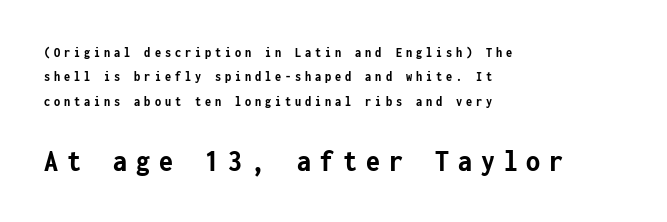
{"serif": "no", "italic": "no", "bold": "yes", "weight": "semibold", "width": "condensed", "stroke_contrast": "low", "x_height": "medium", "monospaced": "yes", "underline": "no", "align": "left", "line_spacing_ratio": 1.74, "letter_spacing": "wide", "letter_spacing_em": 0.28, "larger_block": "second", "size_ratio": 2.29, "glyph_px": 32}
